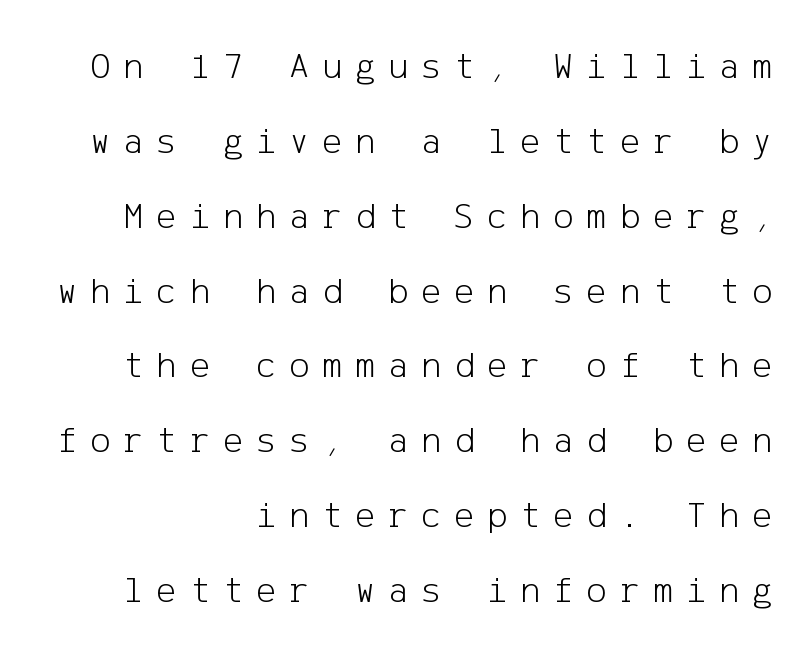
{"serif": "no", "italic": "no", "bold": "no", "weight": "light", "width": "normal", "stroke_contrast": "low", "x_height": "medium", "underline": "no", "line_spacing": "loose", "line_spacing_ratio": 1.97, "letter_spacing": "wide", "letter_spacing_em": 0.34, "glyph_px": 38}
